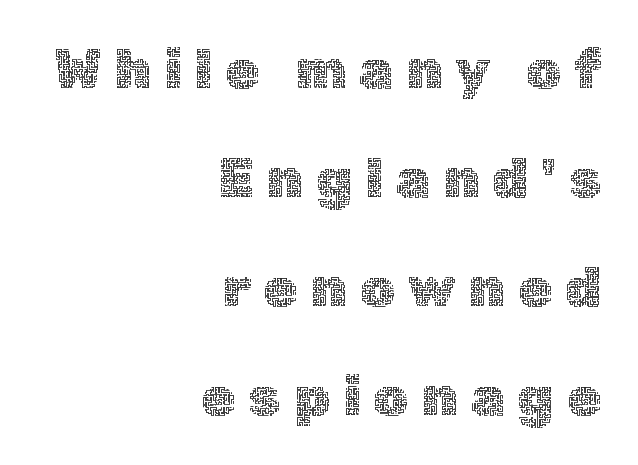
Letter spacing: wide. The weight would be labelled regular, book, light, or lighter still. Descenders hang freely into open space. The ragged edge is on the left, which tells us the setting is flush right. You could not count columns in this text — the font is proportionally spaced.
